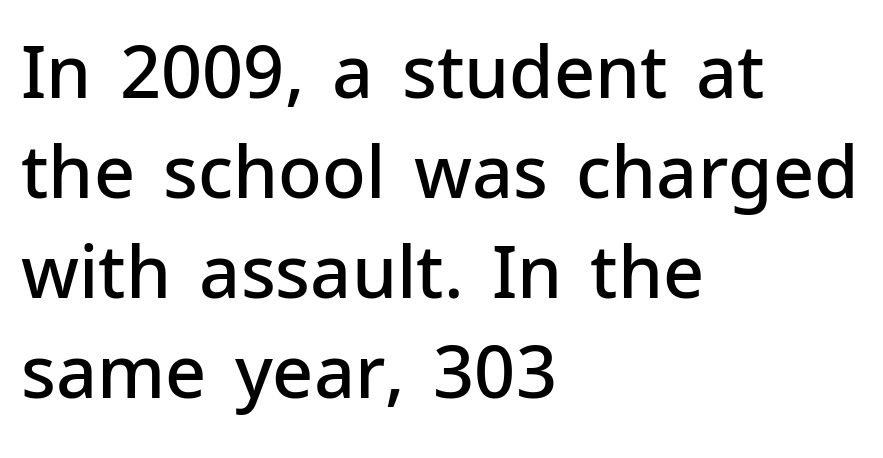
Notice the strokes are somewhat thickened but not fully heavy: this is a semibold. Observe the absence of serifs on each vertical stroke in this sample. Alignment: flush left. Character widths vary here, with narrow letters taking less room than wide ones. Short note: letters normally spaced.
